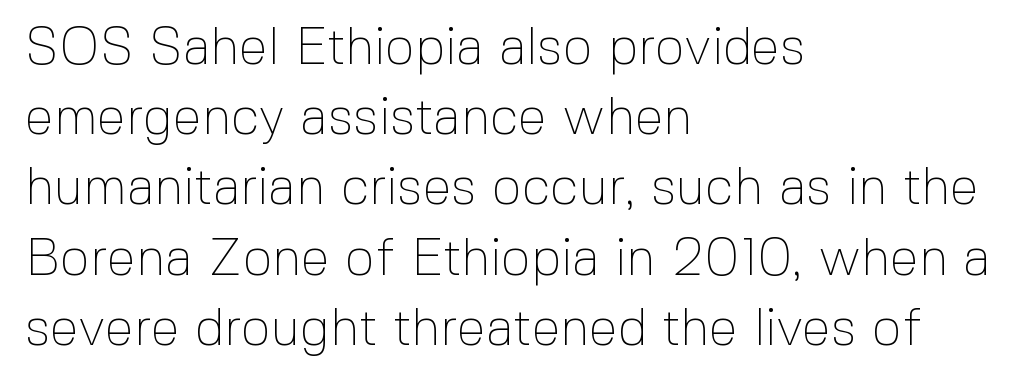
{"serif": "no", "italic": "no", "bold": "no", "weight": "thin", "width": "normal", "x_height": "medium", "monospaced": "no", "underline": "no", "align": "left", "line_spacing": "normal", "line_spacing_ratio": 1.35, "letter_spacing": "normal", "letter_spacing_em": 0.0, "glyph_px": 52}
